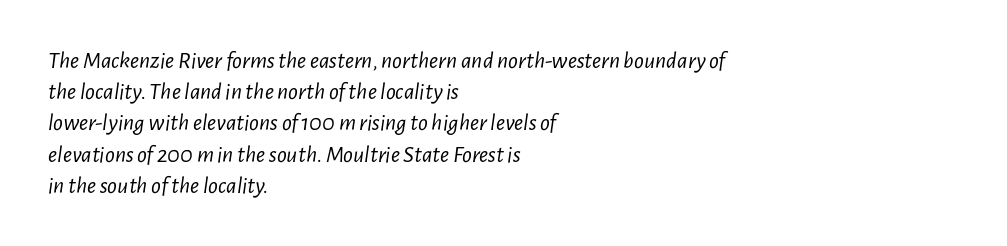
No extra ink here — the face is not bold. The typesetter chose a ragged-right arrangement here. This is oblique type, the kind used for emphasis or titles. Descenders hang freely into open space.
